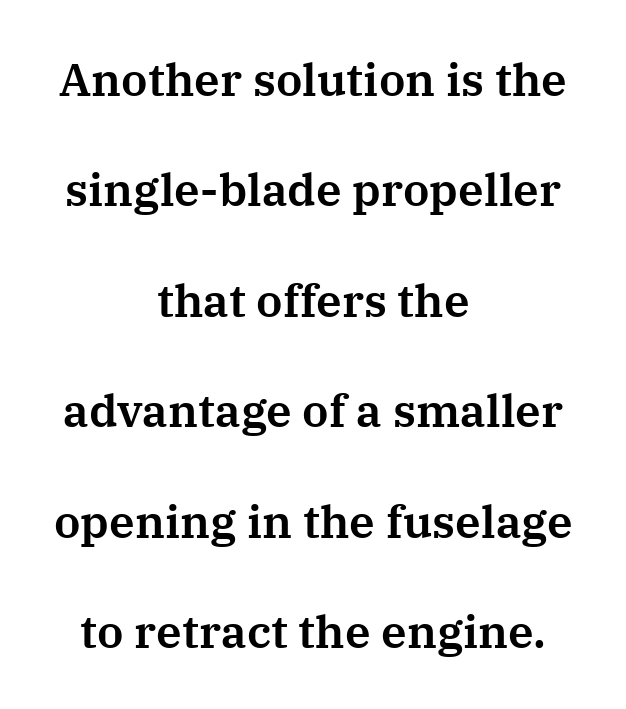
Q: Is the text italic (slanted)? A: No, it is upright.
Q: Is the typeface a serif or a sans-serif typeface? A: Serif.
Q: Is the text underlined? A: No.
Q: How is the paragraph aligned? A: Centered.
Q: Is the spacing between letters normal or unusually wide? A: Normal.
Q: Is the spacing between lines tight, normal or loose? A: Loose.
Q: Width (condensed, normal, or wide)? A: Normal.
Q: Stroke contrast? A: Medium.
Q: x-height? A: Medium.
Q: Monospaced? A: No.
